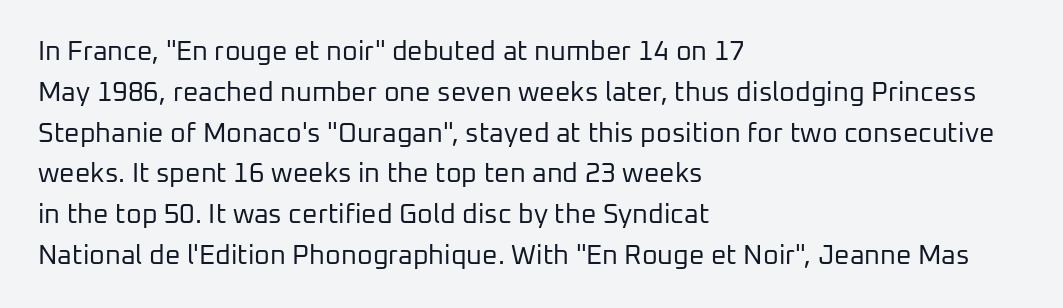
The passage shown stacks its lines at a standard gap. Plain, unruled lines of type. Summary of weight: not heavy and not bold. The rendering keeps characters at their native spacing. Notice how the stems are strictly vertical — no italics here.
